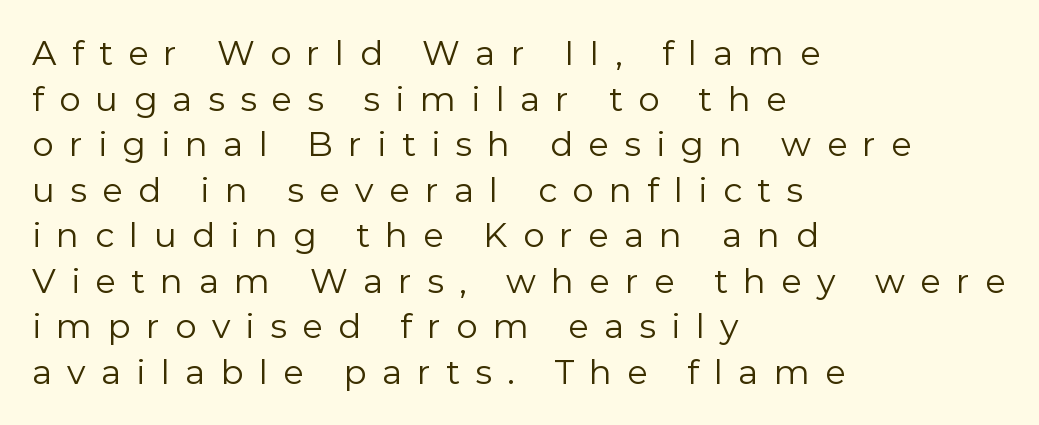
The image shows 34 px regular-weight sans-serif type, upright; set left-aligned, normal line spacing (1.34x), unusually wide letter spacing (+0.45 em), not underlined; a medium x-height.
